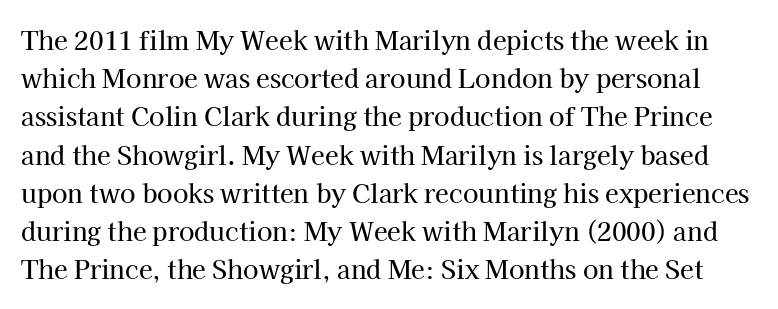
Q: Is the text italic (slanted)? A: No, it is upright.
Q: Is the text underlined? A: No.
Q: Is the spacing between letters normal or unusually wide? A: Normal.
Q: Is the spacing between lines tight, normal or loose? A: Normal.
